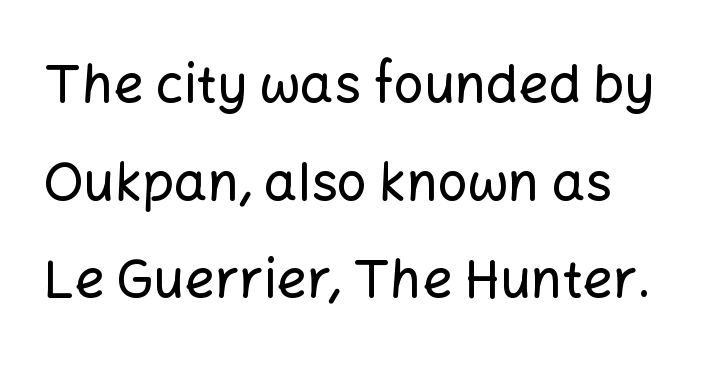
Q: Is the text italic (slanted)? A: No, it is upright.
Q: Is the typeface a serif or a sans-serif typeface? A: Sans-serif.
Q: Is the text underlined? A: No.
Q: Is the spacing between letters normal or unusually wide? A: Normal.
Q: Width (condensed, normal, or wide)? A: Normal.
Q: Stroke contrast? A: Low.
Q: x-height? A: Medium.
Q: Monospaced? A: No.
